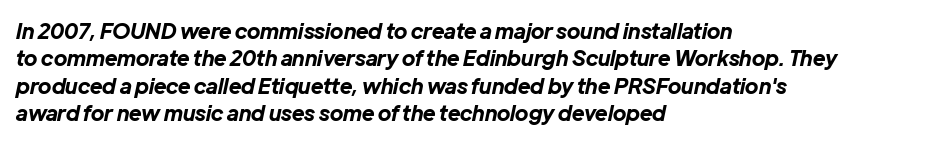
{"italic": "yes", "lean": "right", "slant_degrees": 12, "bold": "yes", "underline": "no", "align": "left", "line_spacing": "normal", "line_spacing_ratio": 1.3, "letter_spacing": "normal", "letter_spacing_em": 0.0, "glyph_px": 21}
